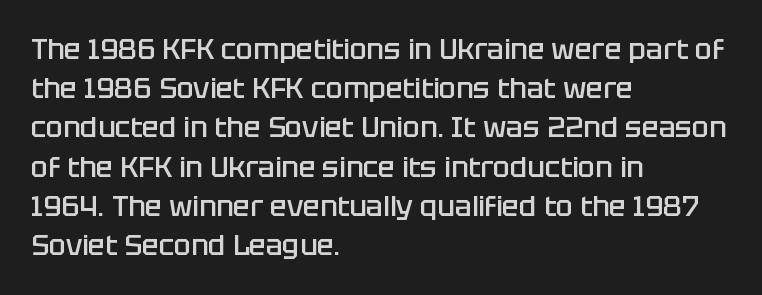
The paragraph has a hard left edge and a soft right edge. The passage shown is typed in a proportional face where columns would drift. Quick note: not italic, upright. These words are printed semibold, heavier than regular yet not bold. A clean baseline with only descenders dipping below it. You can tell from the bare stems that sans-serif type was used.
